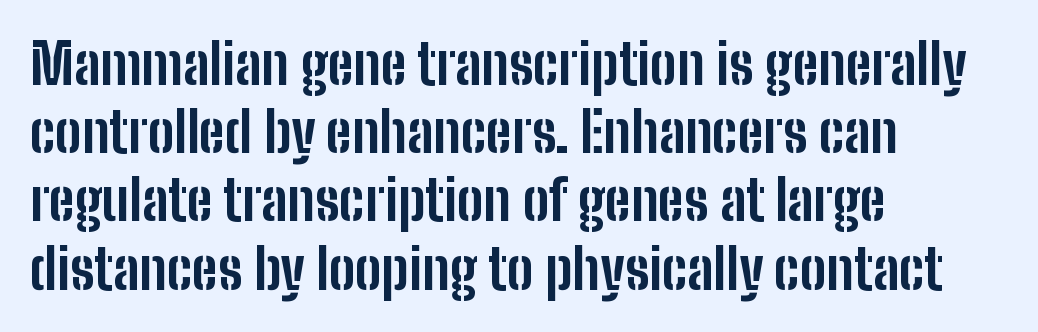
{"serif": "no", "italic": "no", "bold": "yes", "weight": "bold", "width": "condensed", "stroke_contrast": "low", "x_height": "medium", "monospaced": "no", "underline": "no", "align": "left", "line_spacing_ratio": 1.24, "letter_spacing": "normal", "letter_spacing_em": 0.0, "glyph_px": 55}
